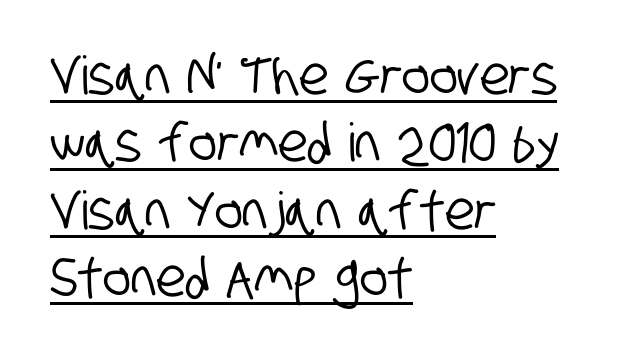
The image shows 53 px condensed sans-serif type; set left-aligned, normal line spacing (1.27x), normal letter spacing, underlined; low stroke contrast and a large x-height.
